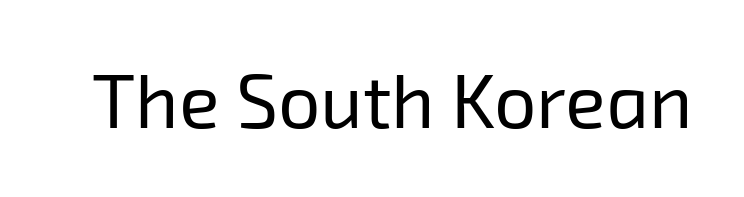
Q: Is the text bold? A: No.
Q: Is the typeface a serif or a sans-serif typeface? A: Sans-serif.
Q: Is the text underlined? A: No.
Q: Is the spacing between letters normal or unusually wide? A: Normal.
Q: Width (condensed, normal, or wide)? A: Normal.
Q: Stroke contrast? A: Low.
Q: x-height? A: Medium.
Q: Monospaced? A: No.
